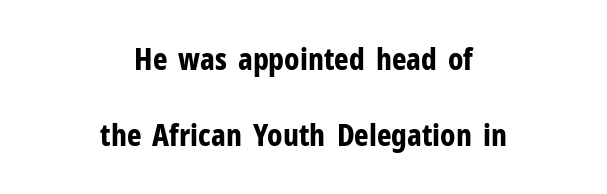
The image shows 31 px bold, condensed sans-serif type, upright; set centered, loose line spacing (2.45x), normal letter spacing, not underlined; low stroke contrast and a medium x-height.
